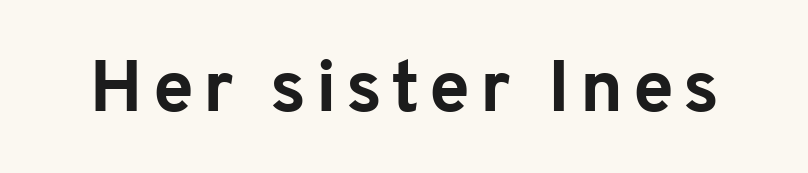
Q: Is the text bold? A: Yes.
Q: Is the text italic (slanted)? A: No, it is upright.
Q: Is the typeface a serif or a sans-serif typeface? A: Sans-serif.
Q: Is the text underlined? A: No.
Q: Width (condensed, normal, or wide)? A: Normal.
Q: Stroke contrast? A: Low.
Q: x-height? A: Medium.
Q: Monospaced? A: No.
